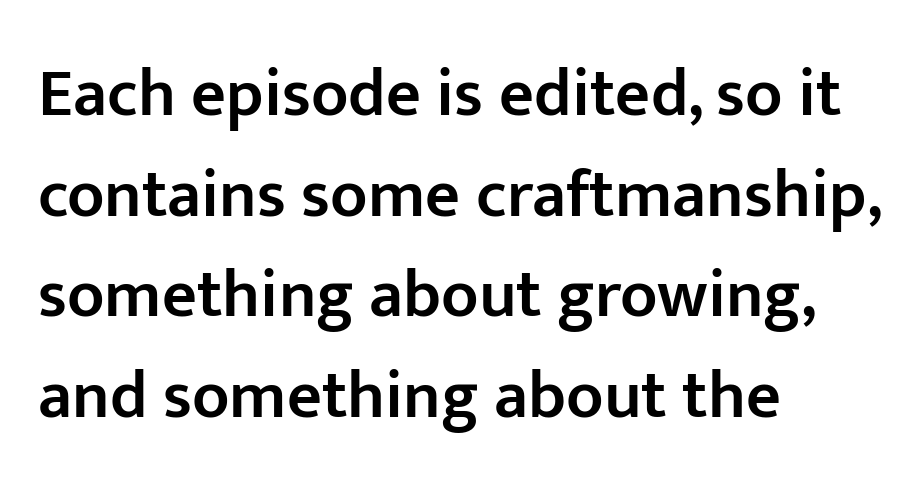
This sample is left-justified, so line endings fall wherever the words run out. Think of a printed novel: that variable character pitch is what you see here. The letters are semibold — heavier than regular but short of a full bold. Unlike a traditional serif, this face leaves its strokes unadorned.
